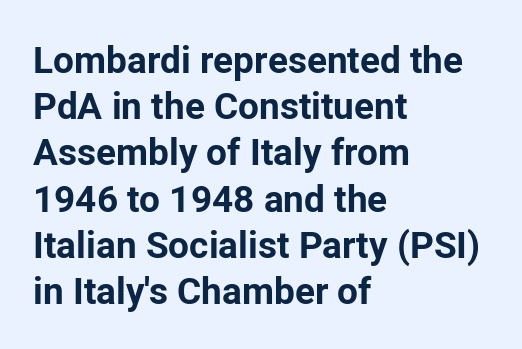
In terms of posture, this sample is upright. Note the varied advance widths — an 'i' is clearly narrower than an 'm'. Weight check: bold — yes, fully. Nobody drew a line under any word here. Casual observation: everything's shoved over to the left. Students, observe: this is what conventionally led text looks like.
